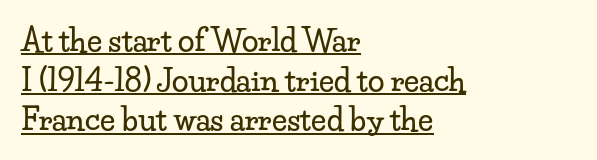
Default kerning and tracking; the words read as compact shapes. A normal amount of white space separates one row of letters from the next. Upright lettering throughout. The letters advance in unequal steps, a hallmark of proportional type. The glyphs are accompanied by a horizontal stroke just below them. The letters carry serifs — small finishing strokes at the ends of their stems.
